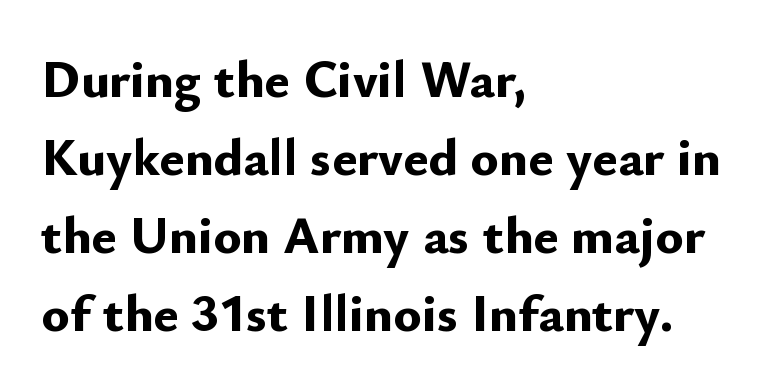
Q: Is the text bold? A: Yes.
Q: Is the text italic (slanted)? A: No, it is upright.
Q: Is the typeface a serif or a sans-serif typeface? A: Sans-serif.
Q: Is the text underlined? A: No.
Q: How is the paragraph aligned? A: Left-aligned.
Q: Is the spacing between letters normal or unusually wide? A: Normal.
Q: Is the spacing between lines tight, normal or loose? A: Normal.
Q: Width (condensed, normal, or wide)? A: Normal.
Q: Stroke contrast? A: Low.
Q: x-height? A: Small.
Q: Monospaced? A: No.
